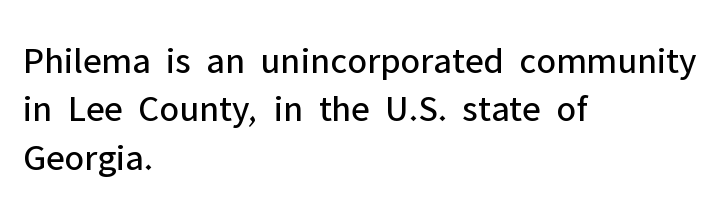
The lines in this sample share a left origin and differ only in where they stop. Counters stay open thanks to moderate or lighter strokes. Examine the stroke ends and you'll find no serifs. Caption: standard tracking, unaltered. The space beneath each line is pristine and unruled.
